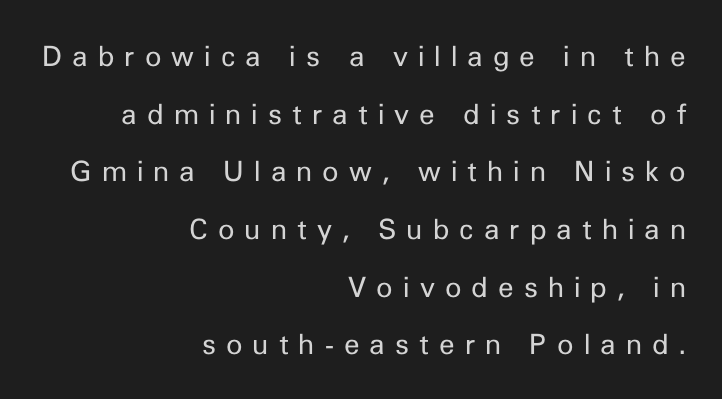
Q: Is the text bold? A: No.
Q: Is the text italic (slanted)? A: No, it is upright.
Q: Is the typeface a serif or a sans-serif typeface? A: Sans-serif.
Q: Is the text underlined? A: No.
Q: How is the paragraph aligned? A: Right-aligned.
Q: Is the spacing between letters normal or unusually wide? A: Unusually wide.
Q: Is the spacing between lines tight, normal or loose? A: Loose.
Q: Width (condensed, normal, or wide)? A: Normal.
Q: Stroke contrast? A: Low.
Q: x-height? A: Medium.
Q: Monospaced? A: No.
